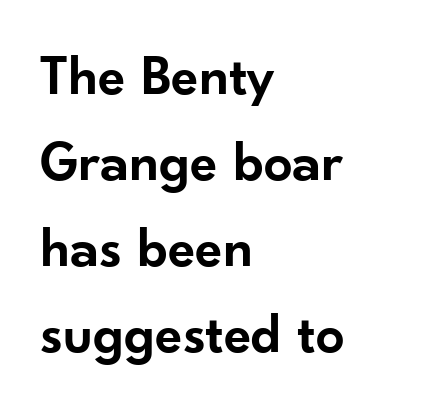
{"serif": "no", "italic": "no", "bold": "semi", "weight": "semibold", "width": "normal", "stroke_contrast": "low", "x_height": "small", "monospaced": "no", "underline": "no", "align": "left", "line_spacing": "normal", "line_spacing_ratio": 1.51, "letter_spacing": "normal", "letter_spacing_em": 0.0, "glyph_px": 57}
